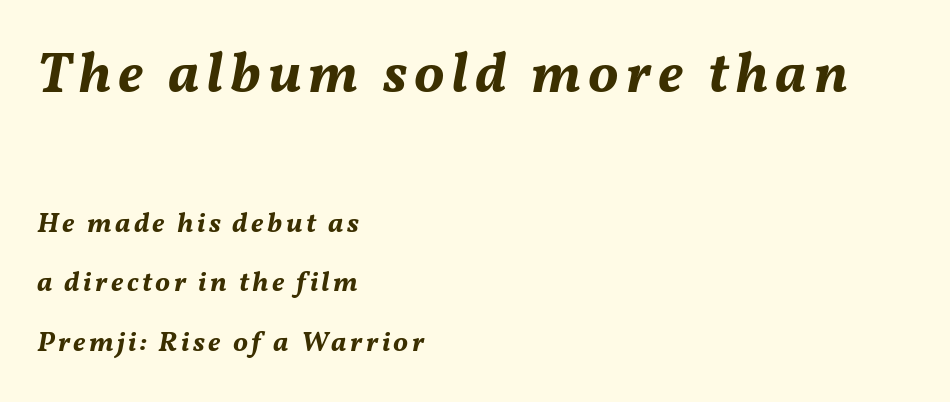
{"italic": "yes", "lean": "right", "slant_degrees": 11, "bold": "yes", "weight": "bold", "width": "normal", "stroke_contrast": "medium", "x_height": "medium", "monospaced": "no", "underline": "no", "align": "left", "line_spacing": "loose", "line_spacing_ratio": 2.14, "larger_block": "first", "size_ratio": 2.04, "glyph_px": 57}
